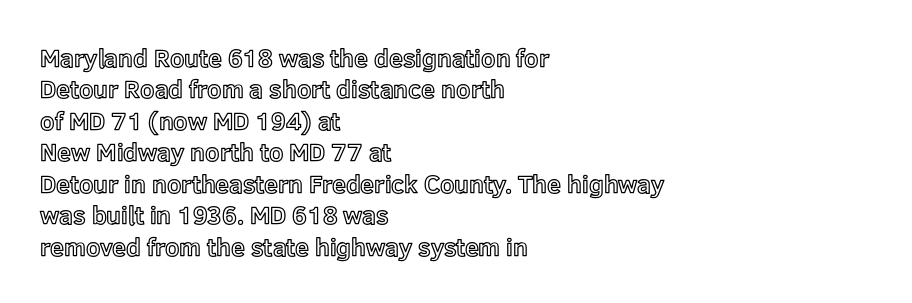
The space directly below the letters is spotless. Whoever set this chose a conventional vertical rhythm. The typesetter chose a ragged-right arrangement here. Posture: straight, roman, zero tilt. Standard letterfit; no display-style spreading of the glyphs.
